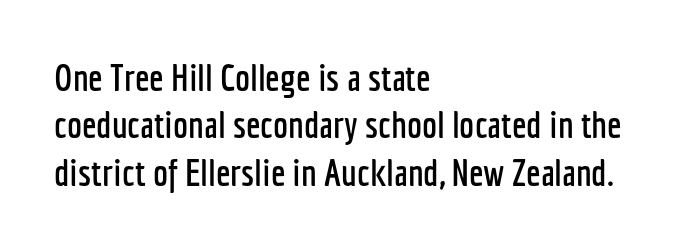
Every stem runs plumb, perpendicular to the baseline. Here the glyphs are tracked normally, forming tight word shapes. If you measured baseline to baseline, you'd find a middling distance. Check where the strokes stop: nothing finishes them off — pure sans. Alignment: flush left. The rendering uses natural spacing where letterforms have individual widths.
